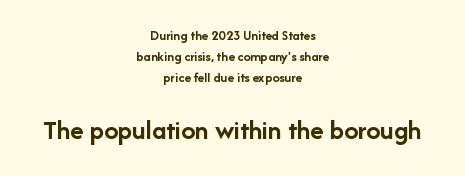
The image shows 28 px semibold sans-serif type, upright; set centered, normal line spacing (1.5x), normal letter spacing, not underlined; the second (bottom) block is 2.0x larger; low stroke contrast and a medium x-height.
